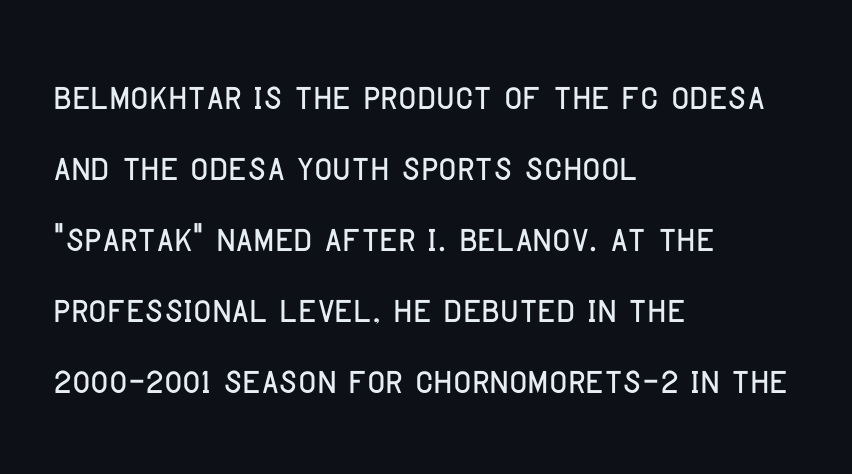
{"serif": "no", "italic": "no", "width": "condensed", "stroke_contrast": "low", "x_height": "large", "monospaced": "no", "underline": "no", "align": "left", "line_spacing": "normal", "line_spacing_ratio": 1.45, "letter_spacing": "normal", "letter_spacing_em": 0.0, "glyph_px": 49}
